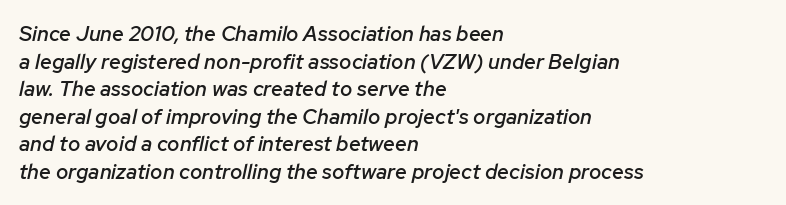
The image shows 21 px text type, italic (leaning right); set left-aligned, normal line spacing (1.31x), normal letter spacing, not underlined.
